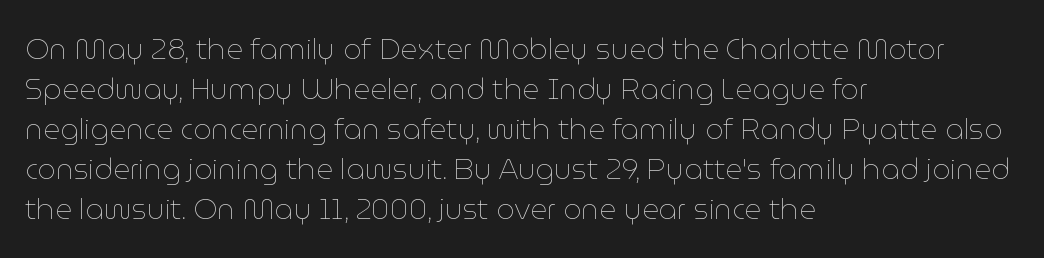
The letters stand upright; this is a roman face. The typesetting does not lean heavy: it is not bold. Vertically, the passage feels balanced, rows spaced as you'd expect. A typesetter would call this proportional, since set widths differ per character. Decoration check: the copy has no underline.
